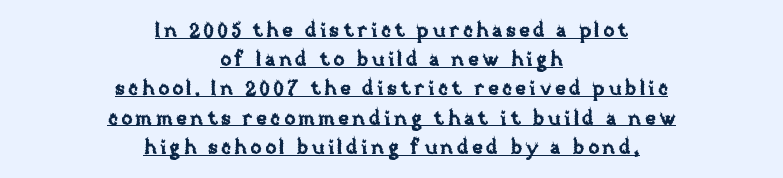
Centered paragraph, ragged on both sides. Successive baselines arrive at the customary interval. Beneath each row of characters lies a ruled line. This is the regular roman posture of the typeface.
